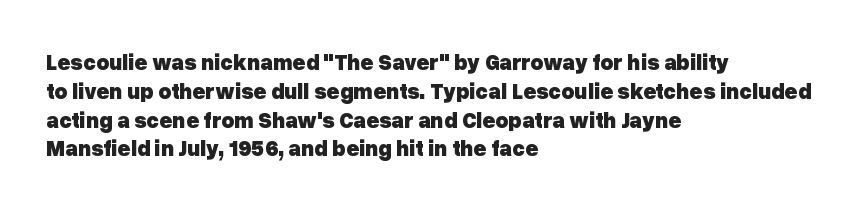
The image shows 22 px bold type, upright; set left-aligned, normal line spacing (1.31x), normal letter spacing, not underlined.
